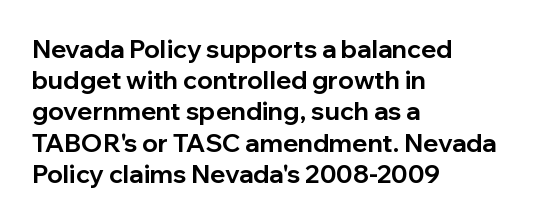
Q: Is the text bold? A: Yes.
Q: Is the text italic (slanted)? A: No, it is upright.
Q: Is the text underlined? A: No.
Q: How is the paragraph aligned? A: Left-aligned.
Q: Is the spacing between letters normal or unusually wide? A: Normal.
Q: Is the spacing between lines tight, normal or loose? A: Normal.
